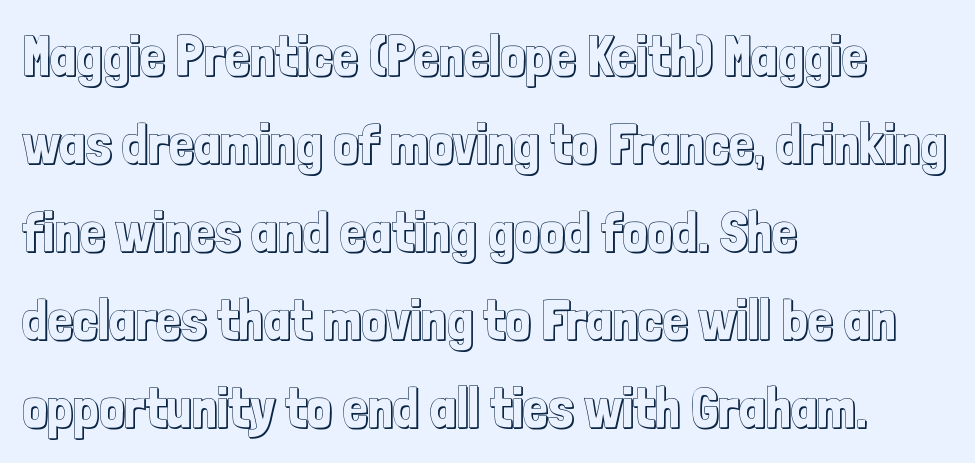
It's the straight-up-and-down kind of type. Default kerning and tracking; the words read as compact shapes. Think of a printed novel: that variable character pitch is what you see here. The strip under each line holds only bare page. Is the block centered? No — it sits flush against the left margin.
